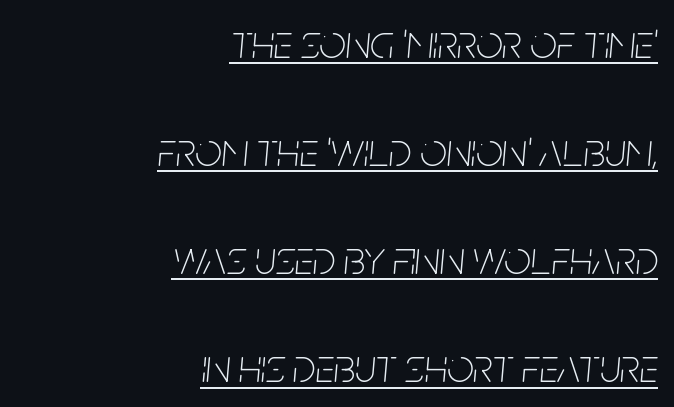
The lettering tilts uniformly, giving the passage an italic look. A great deal of white space separates one row of letters from the next. Right-aligned paragraph, ragged on the left. Is the letter spacing exaggerated? No — it looks like the ordinary default. Honestly, the underline is the first thing you notice here.
